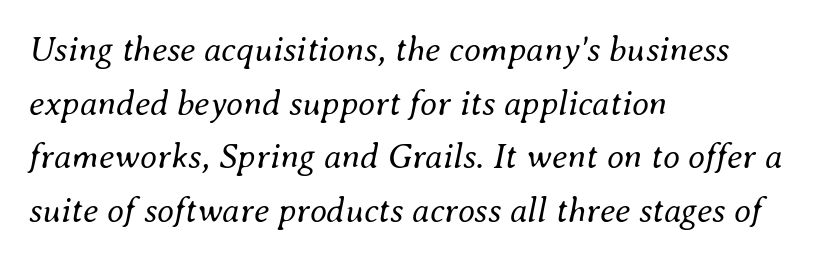
The image shows 35 px regular-weight type, italic (leaning right); set left-aligned, normal line spacing (1.53x), normal letter spacing, not underlined; medium stroke contrast and a small x-height.
